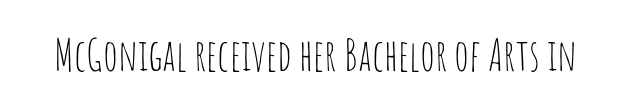
The image shows 43 px thin, condensed sans-serif type, upright; set normal letter spacing, not underlined; low stroke contrast and a large x-height.
